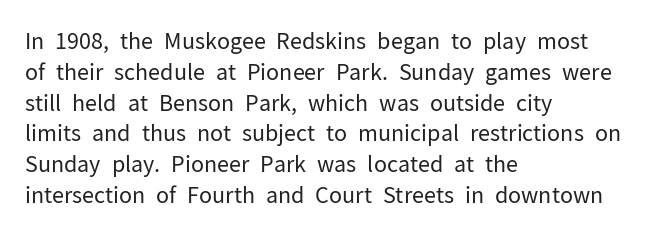
The image shows 22 px text type, upright; set left-aligned, normal line spacing (1.4x), normal letter spacing, not underlined.
